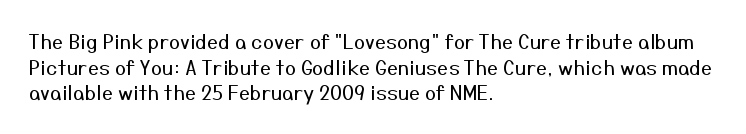
{"italic": "no", "bold": "no", "underline": "no", "align": "left", "line_spacing": "normal", "line_spacing_ratio": 1.28, "letter_spacing": "normal", "letter_spacing_em": 0.0, "glyph_px": 20}
